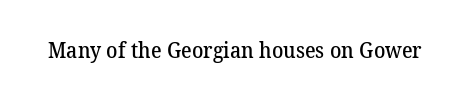
{"bold": "semi", "underline": "no", "letter_spacing": "normal", "letter_spacing_em": 0.0, "glyph_px": 21}
